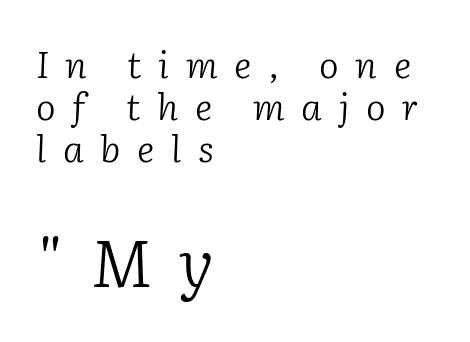
The image shows 65 px light serif type, italic (leaning right); set left-aligned, tight line spacing (1.13x), unusually wide letter spacing (+0.45 em), not underlined; the second (bottom) block is 1.76x larger; low stroke contrast and a medium x-height.
